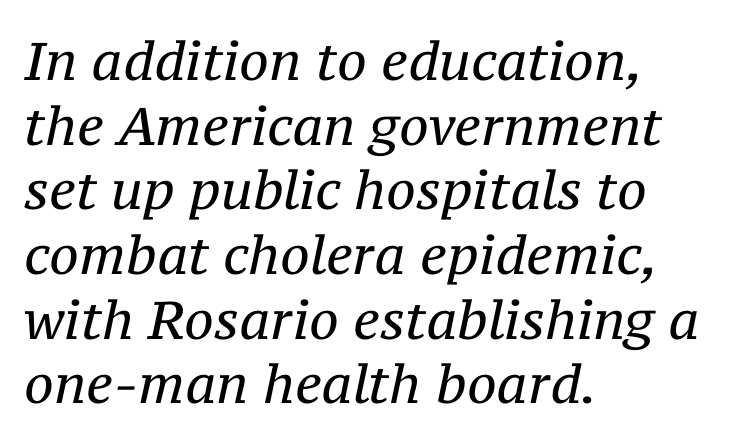
{"serif": "yes", "italic": "yes", "lean": "right", "slant_degrees": 12, "bold": "no", "weight": "regular", "width": "normal", "stroke_contrast": "medium", "x_height": "medium", "monospaced": "no", "underline": "no", "align": "left", "line_spacing_ratio": 1.22, "letter_spacing": "normal", "letter_spacing_em": 0.0, "glyph_px": 53}
